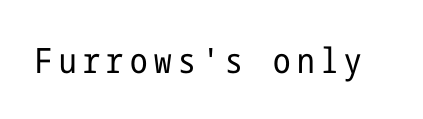
{"serif": "no", "italic": "no", "bold": "no", "weight": "regular", "width": "condensed", "stroke_contrast": "low", "x_height": "medium", "underline": "no", "glyph_px": 35}
